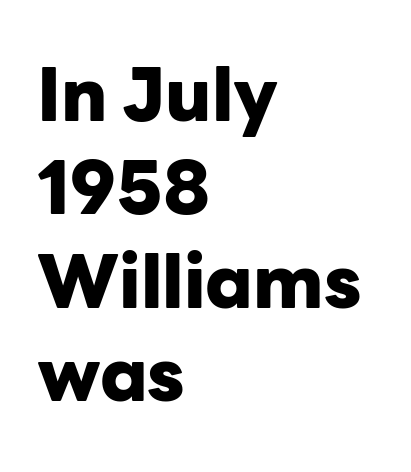
Q: Is the text bold? A: Yes.
Q: Is the text italic (slanted)? A: No, it is upright.
Q: Is the typeface a serif or a sans-serif typeface? A: Sans-serif.
Q: Is the text underlined? A: No.
Q: How is the paragraph aligned? A: Left-aligned.
Q: Is the spacing between letters normal or unusually wide? A: Normal.
Q: Is the spacing between lines tight, normal or loose? A: Normal.
Q: Width (condensed, normal, or wide)? A: Normal.
Q: Stroke contrast? A: Low.
Q: x-height? A: Medium.
Q: Monospaced? A: No.
